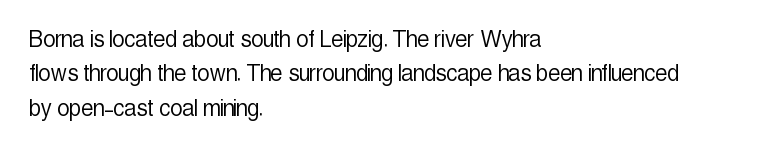
The letterforms sit at book weight or below. Honestly, the letter spacing is just normal — you wouldn't notice it. The type sits square on the baseline with zero lean. Unmarked baselines from the first word to the last. The text block is weighted toward the left margin, trailing off unevenly rightward. The designer left line spacing at the default.
